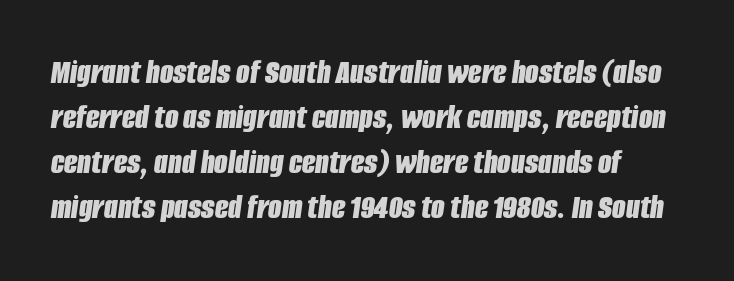
The image shows 35 px bold, condensed type, italic (leaning right); set normal line spacing (1.29x), normal letter spacing, not underlined; low stroke contrast and a large x-height.
